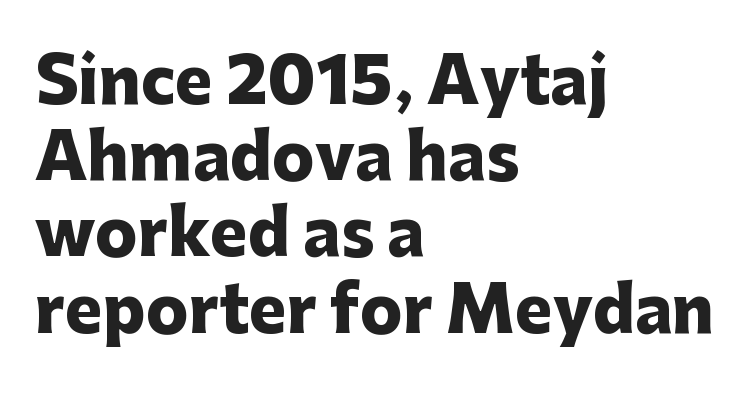
{"serif": "no", "italic": "no", "bold": "yes", "weight": "heavy", "width": "normal", "stroke_contrast": "low", "x_height": "medium", "monospaced": "no", "underline": "no", "align": "left", "line_spacing_ratio": 1.21, "letter_spacing": "normal", "letter_spacing_em": 0.0, "glyph_px": 63}
